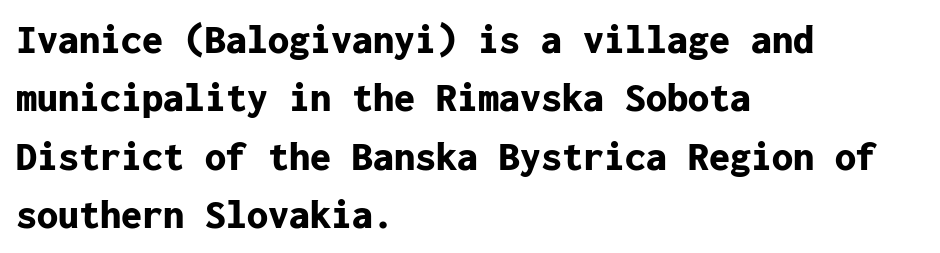
The image shows 42 px bold sans-serif type, upright, monospaced; set left-aligned, normal line spacing (1.39x), normal letter spacing, not underlined; low stroke contrast and a medium x-height.
